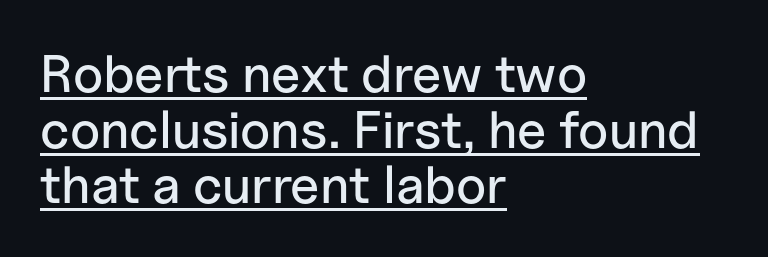
The type family on display is of the sans-serif kind. The vertical gap from one line to the next is small. Layout note: lines flush left. Do the letters lean? They stand straight. Characters follow at the spacing the type designer built in. Varying glyph widths throughout — classic text-font behaviour.
